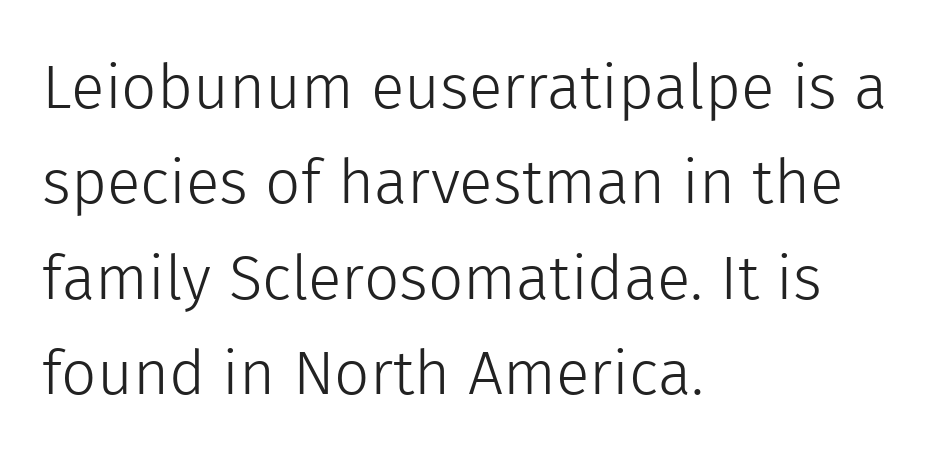
Q: Is the text bold? A: No.
Q: Is the text italic (slanted)? A: No, it is upright.
Q: Is the typeface a serif or a sans-serif typeface? A: Sans-serif.
Q: Is the text underlined? A: No.
Q: How is the paragraph aligned? A: Left-aligned.
Q: Is the spacing between letters normal or unusually wide? A: Normal.
Q: Is the spacing between lines tight, normal or loose? A: Normal.
Q: Width (condensed, normal, or wide)? A: Normal.
Q: x-height? A: Medium.
Q: Monospaced? A: No.
